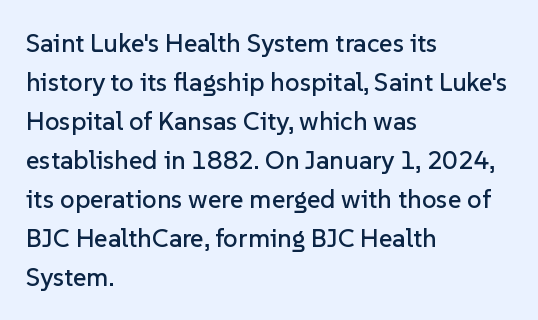
The compositor pushed each line to the left boundary. Every stem runs plumb, perpendicular to the baseline. This sample keeps an unexceptional amount of space between lines. Here the glyphs are tracked normally, forming tight word shapes. Descender tails drop into unmarked territory.
